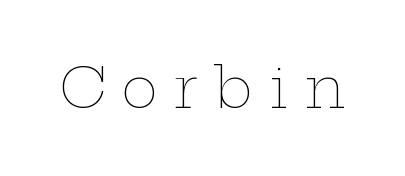
Ascenders rise straight up at ninety degrees. Is this a fixed-width face? No — the glyphs have proportional, varying widths. A bare baseline throughout the passage. Is the type heavy? It reads as light-to-regular instead. The gaps between neighbouring characters are conspicuously large.
